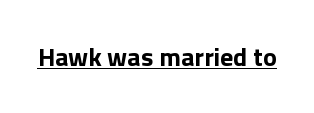
The image shows 26 px bold type, upright; set normal letter spacing, underlined.
